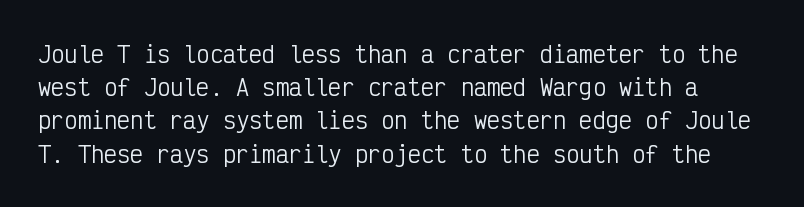
Nobody drew a line under any word here. The letters stand straight up with perfectly vertical stems. Is the type heavy? It reads as light-to-regular instead. The type is set solid horizontally, with unmodified tracking. The lines sit at an ordinary, default distance from one another.
